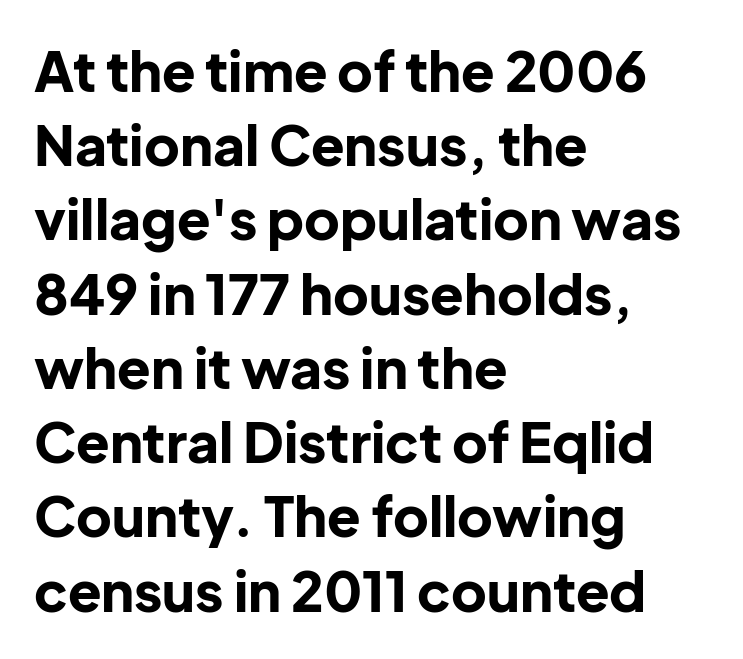
{"serif": "no", "italic": "no", "bold": "yes", "weight": "bold", "width": "normal", "stroke_contrast": "low", "x_height": "medium", "monospaced": "no", "underline": "no", "align": "left", "line_spacing": "normal", "line_spacing_ratio": 1.35, "letter_spacing": "normal", "letter_spacing_em": 0.0, "glyph_px": 55}
